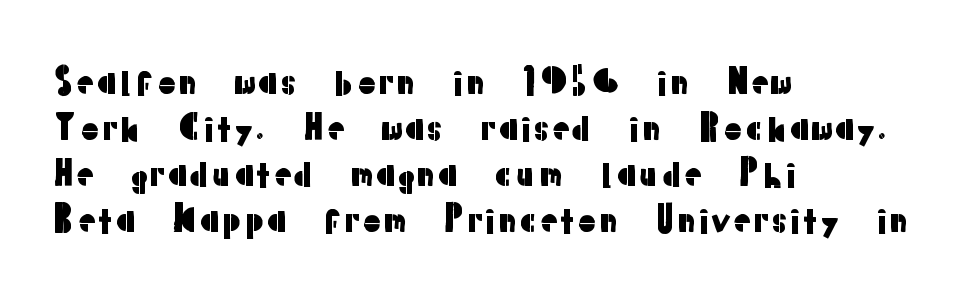
If you drew a line through each stem, it would be perfectly vertical. Do the characters align in a grid? No, the font is proportional. Students, note that the glyphs here touch the page at normal intervals. The typeface chosen for these lines omits serifs. Rows of type keep a routine distance in the vertical direction.
